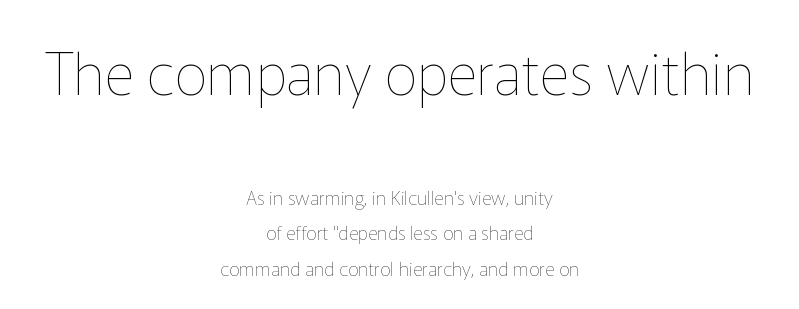
Q: Is the text bold? A: No.
Q: Is the text italic (slanted)? A: No, it is upright.
Q: Is the text underlined? A: No.
Q: How is the paragraph aligned? A: Centered.
Q: Is the spacing between letters normal or unusually wide? A: Normal.
Q: Which block of text is set in a larger size, the first (top) or the second (bottom)? A: The first (top) one.
Q: Width (condensed, normal, or wide)? A: Normal.
Q: Stroke contrast? A: Low.
Q: x-height? A: Medium.
Q: Monospaced? A: No.
